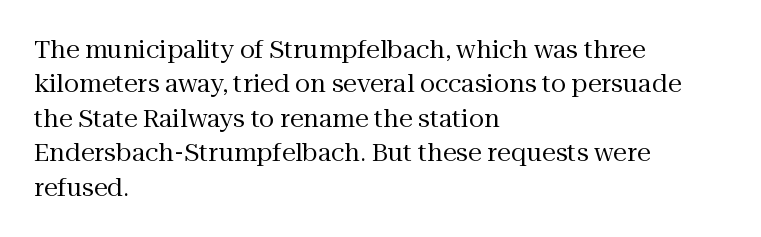
Q: Is the text bold? A: No.
Q: Is the text italic (slanted)? A: No, it is upright.
Q: Is the text underlined? A: No.
Q: How is the paragraph aligned? A: Left-aligned.
Q: Is the spacing between letters normal or unusually wide? A: Normal.
Q: Is the spacing between lines tight, normal or loose? A: Normal.
